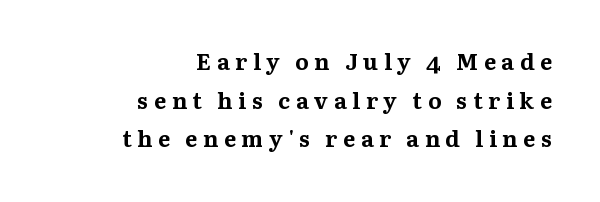
The image shows 23 px bold type, upright; set right-aligned, normal line spacing (1.68x), unusually wide letter spacing (+0.24 em), not underlined.
